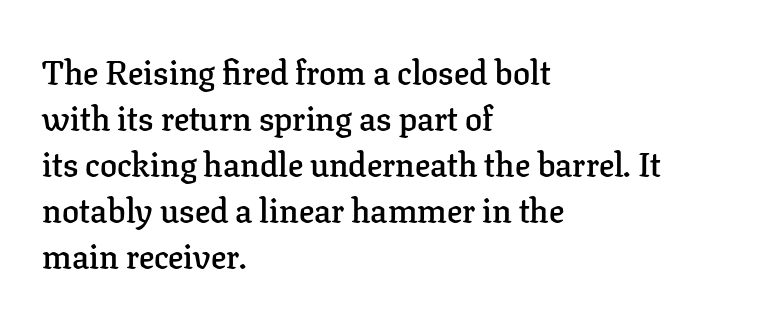
{"serif": "yes", "italic": "no", "bold": "semi", "weight": "semibold", "width": "normal", "stroke_contrast": "low", "x_height": "medium", "monospaced": "no", "underline": "no", "align": "left", "line_spacing": "normal", "line_spacing_ratio": 1.35, "letter_spacing": "normal", "letter_spacing_em": 0.0, "glyph_px": 34}
